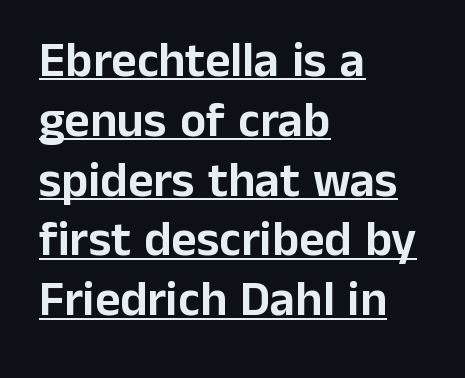
Q: Is the text italic (slanted)? A: No, it is upright.
Q: Is the typeface a serif or a sans-serif typeface? A: Sans-serif.
Q: Is the text underlined? A: Yes.
Q: How is the paragraph aligned? A: Left-aligned.
Q: Is the spacing between letters normal or unusually wide? A: Normal.
Q: Width (condensed, normal, or wide)? A: Normal.
Q: Stroke contrast? A: Low.
Q: x-height? A: Medium.
Q: Monospaced? A: No.
